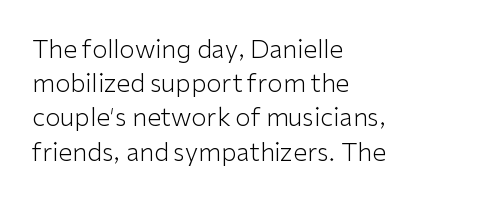
{"italic": "no", "bold": "no", "underline": "no", "align": "left", "line_spacing": "normal", "line_spacing_ratio": 1.37, "letter_spacing": "normal", "letter_spacing_em": 0.0, "glyph_px": 25}
